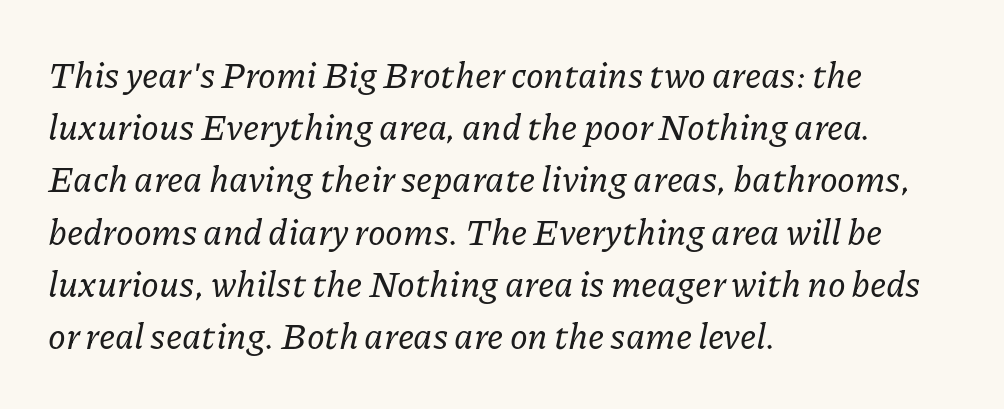
Q: Is the text italic (slanted)? A: Yes, it leans right by about 11 degrees.
Q: Is the typeface a serif or a sans-serif typeface? A: Serif.
Q: Is the text underlined? A: No.
Q: How is the paragraph aligned? A: Left-aligned.
Q: Is the spacing between letters normal or unusually wide? A: Normal.
Q: Is the spacing between lines tight, normal or loose? A: Normal.
Q: Width (condensed, normal, or wide)? A: Normal.
Q: Stroke contrast? A: Low.
Q: x-height? A: Medium.
Q: Monospaced? A: No.
